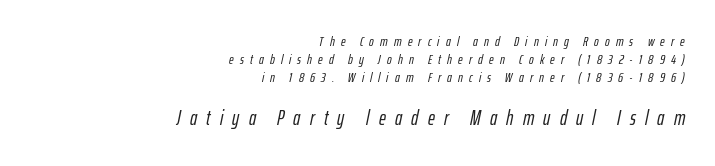
Q: Is the text italic (slanted)? A: Yes, it leans right by about 12 degrees.
Q: Is the text underlined? A: No.
Q: How is the paragraph aligned? A: Right-aligned.
Q: Is the spacing between letters normal or unusually wide? A: Unusually wide.
Q: Is the spacing between lines tight, normal or loose? A: Normal.
Q: Which block of text is set in a larger size, the first (top) or the second (bottom)? A: The second (bottom) one.
